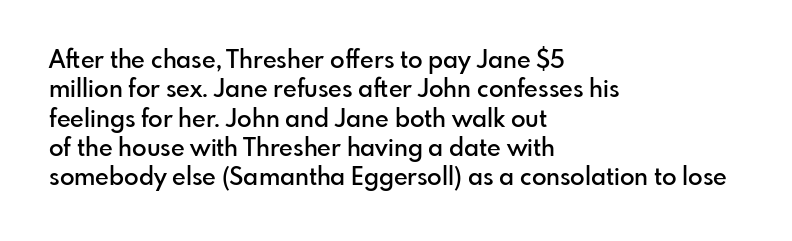
{"italic": "no", "bold": "semi", "underline": "no", "align": "left", "line_spacing_ratio": 1.22, "letter_spacing": "normal", "letter_spacing_em": 0.0, "glyph_px": 24}
